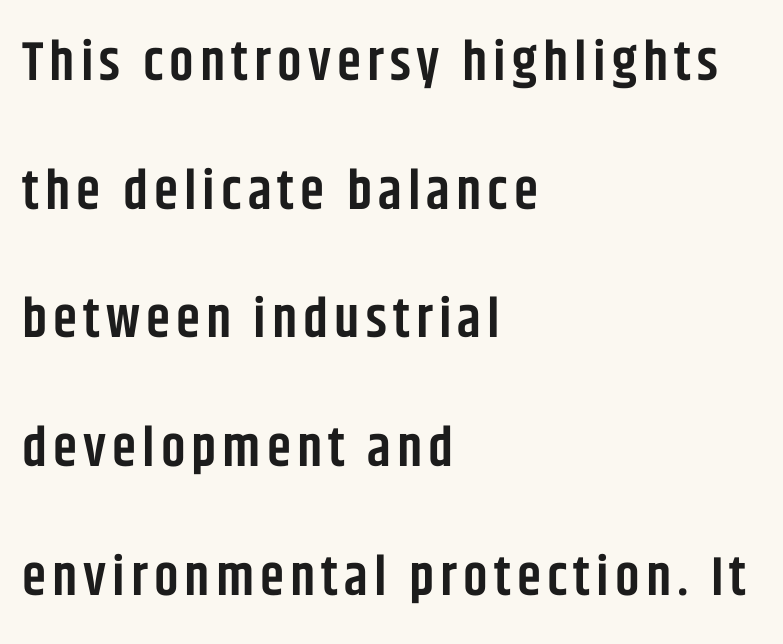
The image shows 55 px semibold, condensed sans-serif type, upright; set left-aligned, loose line spacing (2.34x), not underlined; low stroke contrast and a large x-height.
